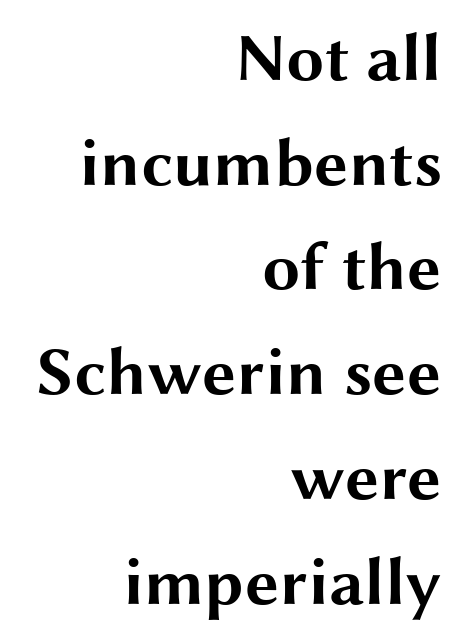
The image shows 68 px bold, wide sans-serif type, upright; set right-aligned, normal line spacing (1.54x), normal letter spacing, not underlined; medium stroke contrast and a medium x-height.
